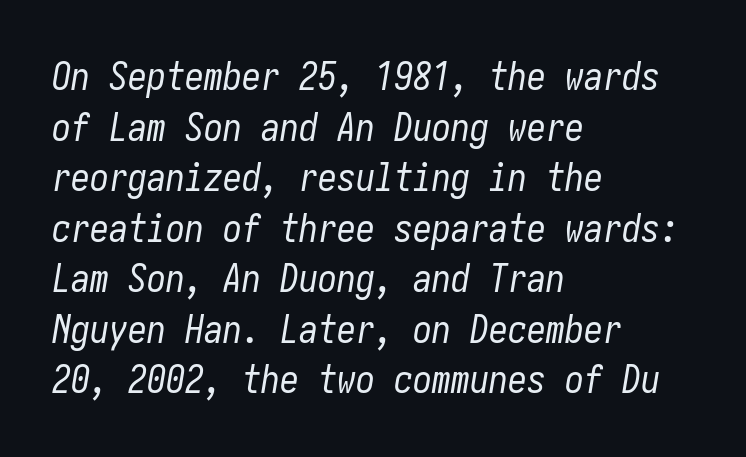
{"italic": "yes", "lean": "right", "slant_degrees": 10, "bold": "no", "weight": "regular", "width": "condensed", "stroke_contrast": "low", "x_height": "medium", "underline": "no", "align": "left", "line_spacing": "normal", "line_spacing_ratio": 1.33, "letter_spacing": "normal", "letter_spacing_em": 0.0, "glyph_px": 38}
